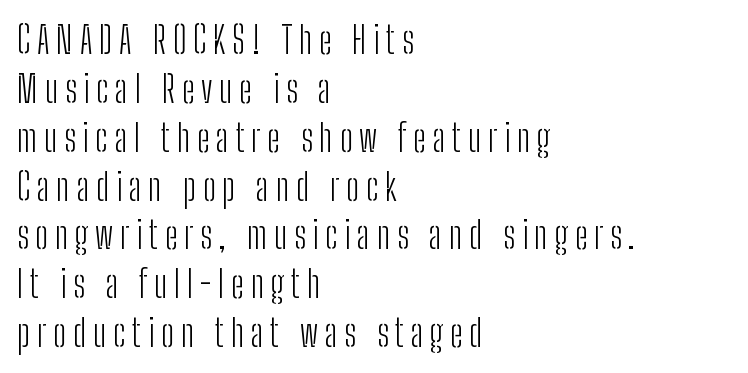
The image shows 37 px light, condensed sans-serif type, upright; set left-aligned, normal line spacing (1.32x), not underlined; low stroke contrast and a medium x-height.
